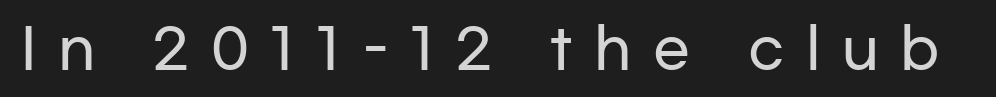
{"serif": "no", "italic": "no", "width": "wide", "stroke_contrast": "low", "x_height": "medium", "monospaced": "no", "underline": "no", "letter_spacing": "wide", "letter_spacing_em": 0.39, "glyph_px": 55}
